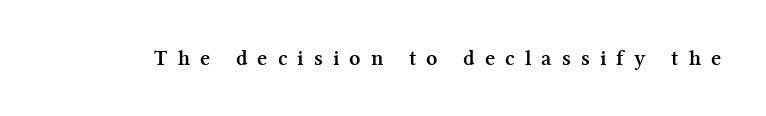
The image shows 22 px bold type, upright; set unusually wide letter spacing (+0.46 em), not underlined.
